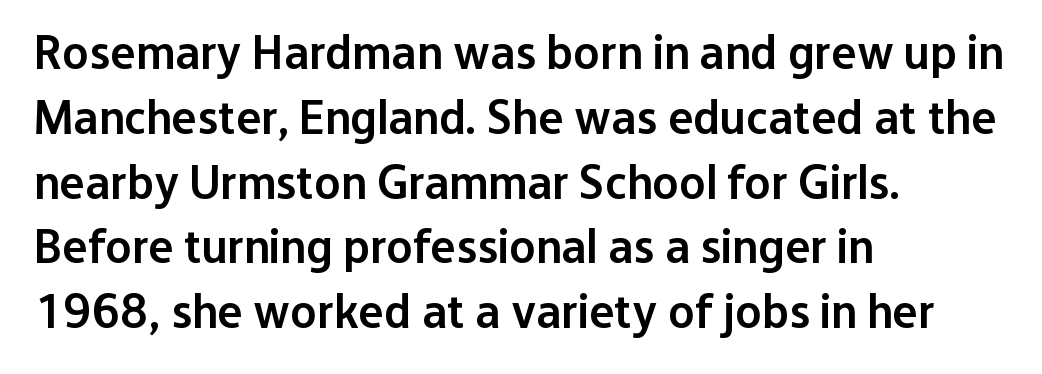
The letters stand upright; this is a roman face. Characters follow at the spacing the type designer built in. This rendering employs a face without finishing strokes, i.e., a sans-serif. Here the designer chose a conventional face with non-uniform glyph widths. Underlining? Definitely not there.
